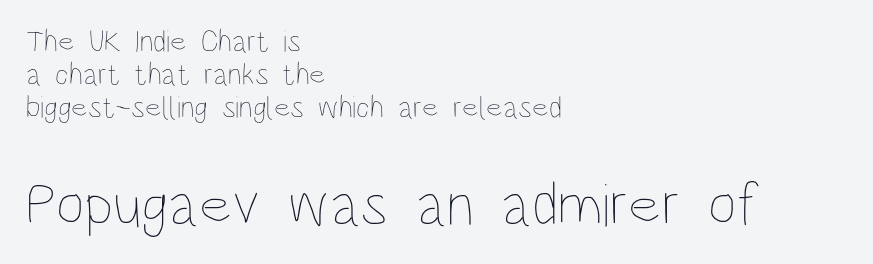
Q: Is the text bold? A: No.
Q: Is the text italic (slanted)? A: No, it is upright.
Q: Is the text underlined? A: No.
Q: How is the paragraph aligned? A: Left-aligned.
Q: Is the spacing between letters normal or unusually wide? A: Normal.
Q: Is the spacing between lines tight, normal or loose? A: Tight.
Q: Which block of text is set in a larger size, the first (top) or the second (bottom)? A: The second (bottom) one.
Q: Width (condensed, normal, or wide)? A: Condensed.
Q: Stroke contrast? A: Low.
Q: x-height? A: Large.
Q: Monospaced? A: No.
